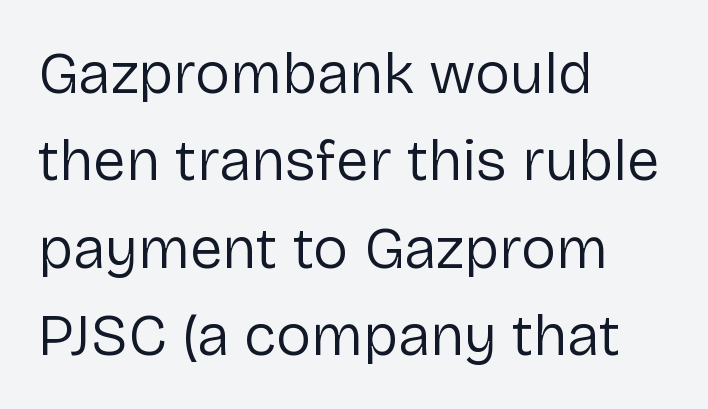
Every row of glyphs begins at an identical x-position on the left. You can tell from the bare stems that sans-serif type was used. Is the type heavy? It reads as light-to-regular instead. Letter spacing: default.
